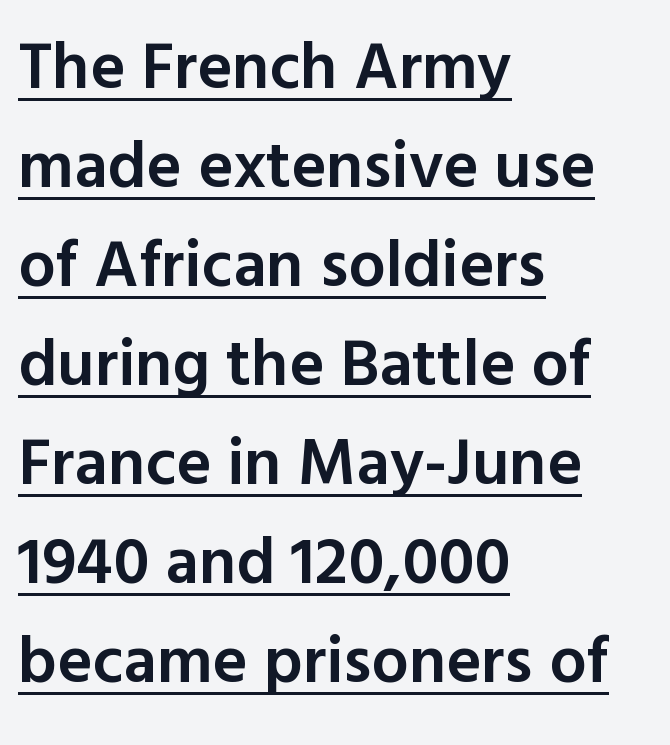
{"serif": "no", "italic": "no", "bold": "semi", "weight": "semibold", "width": "normal", "x_height": "medium", "monospaced": "no", "underline": "yes", "align": "left", "line_spacing": "normal", "line_spacing_ratio": 1.5, "letter_spacing": "normal", "letter_spacing_em": 0.0, "glyph_px": 66}
